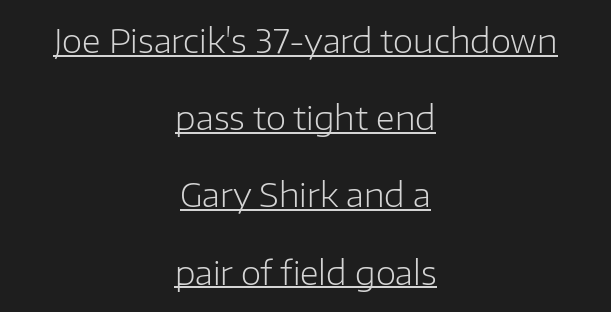
Q: Is the text bold? A: No.
Q: Is the text italic (slanted)? A: No, it is upright.
Q: Is the typeface a serif or a sans-serif typeface? A: Sans-serif.
Q: Is the text underlined? A: Yes.
Q: How is the paragraph aligned? A: Centered.
Q: Is the spacing between letters normal or unusually wide? A: Normal.
Q: Is the spacing between lines tight, normal or loose? A: Loose.
Q: Width (condensed, normal, or wide)? A: Normal.
Q: Stroke contrast? A: Low.
Q: x-height? A: Medium.
Q: Monospaced? A: No.
